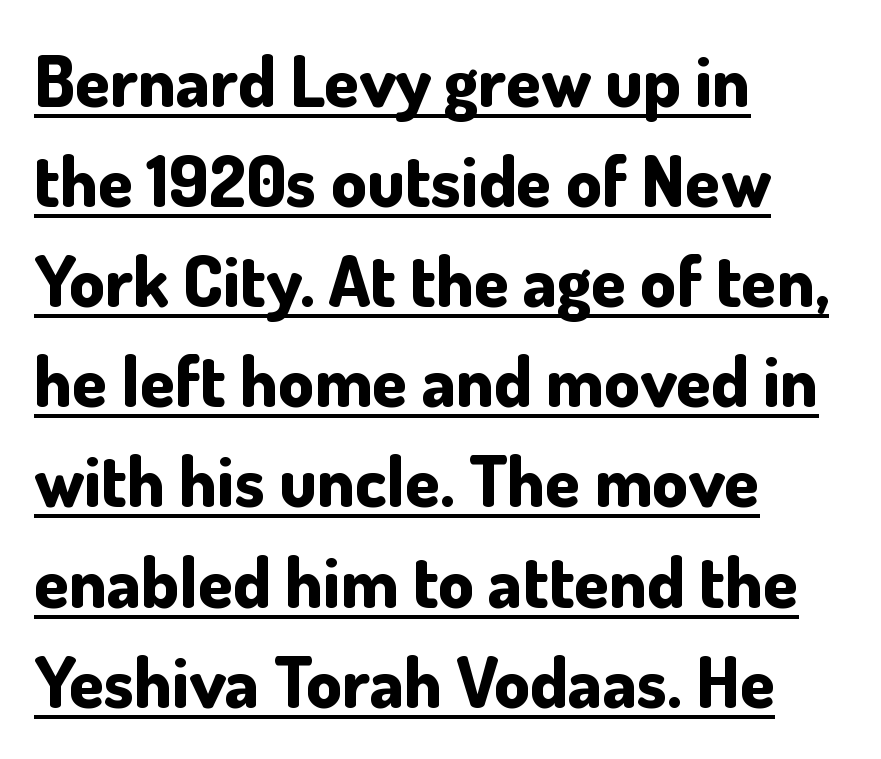
These lines are composed in type without serifs. These lines are rendered in a variable-pitch font. The face used here appears with an underline applied. The face used here has the dense, thick strokes of a bold. Honestly, the letter spacing is just normal — you wouldn't notice it. This sample uses an upright cut, with every glyph sitting square on the baseline.
